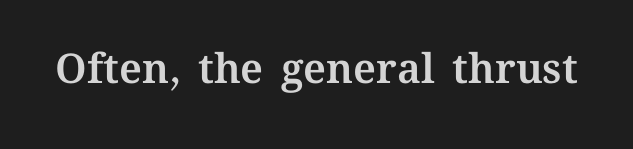
The image shows 41 px text type, upright; set normal letter spacing, not underlined; medium stroke contrast and a medium x-height.
